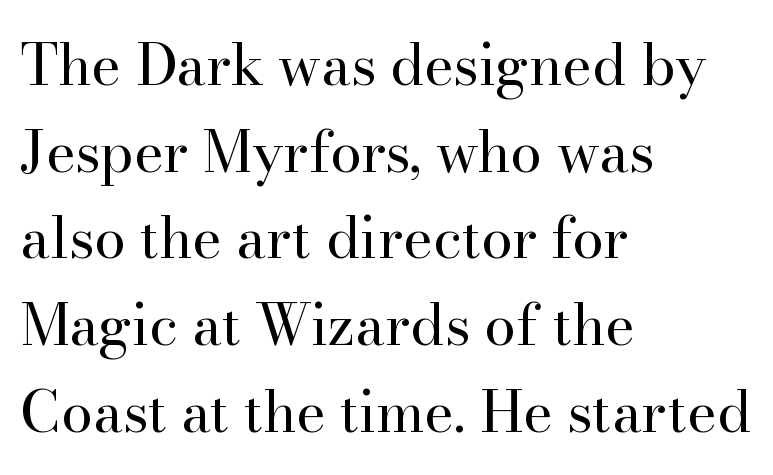
These lines keep a tight, regular rhythm from letter to letter. Old-style or modern, the face here clearly has serifs. A classic flush-left, rag-right setting is used for this passage. When letters stand straight like this, we call the style roman or upright. How would I describe the line gaps? Plain and ordinary. Do the characters align in a grid? No, the font is proportional.
